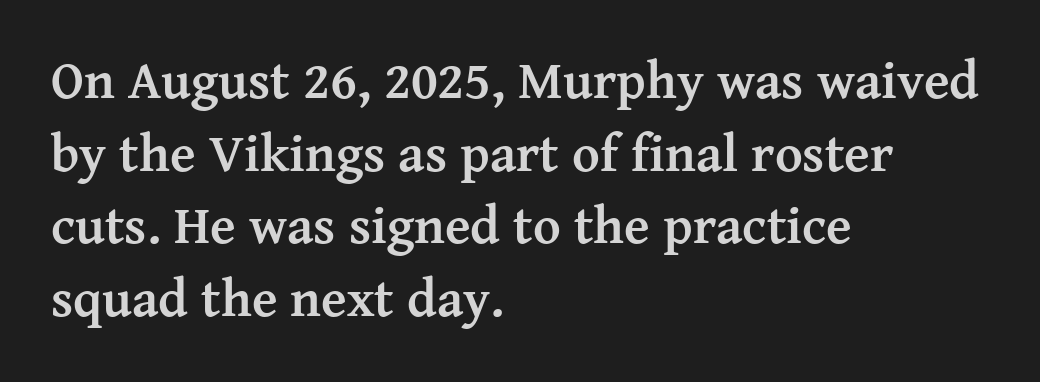
The image shows 53 px semibold serif type, upright; set left-aligned, normal line spacing (1.37x), normal letter spacing, not underlined; medium stroke contrast and a medium x-height.
